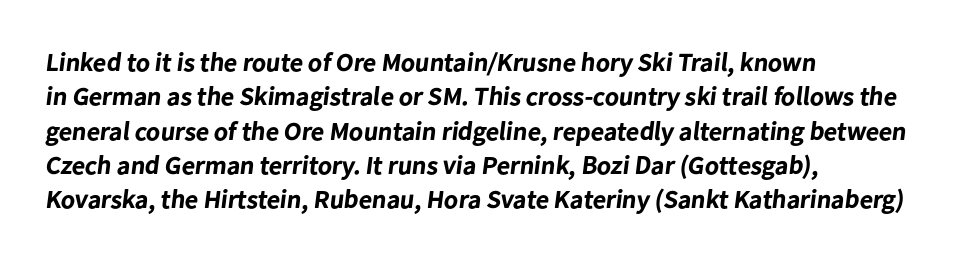
The image shows 26 px bold type; set left-aligned, normal line spacing (1.32x), normal letter spacing, not underlined.
